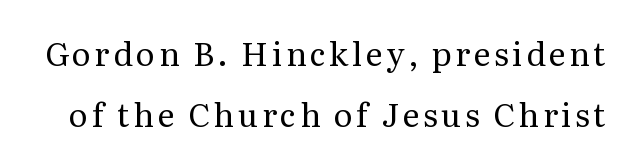
Q: Is the text bold? A: No.
Q: Is the text italic (slanted)? A: No, it is upright.
Q: Is the typeface a serif or a sans-serif typeface? A: Serif.
Q: Is the text underlined? A: No.
Q: Is the spacing between lines tight, normal or loose? A: Loose.
Q: Width (condensed, normal, or wide)? A: Normal.
Q: Stroke contrast? A: Medium.
Q: x-height? A: Medium.
Q: Monospaced? A: No.
